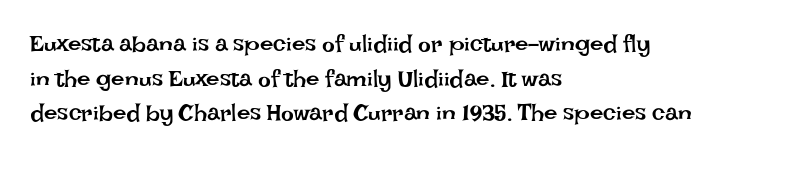
{"italic": "no", "bold": "no", "underline": "no", "align": "left", "line_spacing": "normal", "line_spacing_ratio": 1.44, "letter_spacing": "normal", "letter_spacing_em": 0.0, "glyph_px": 24}
